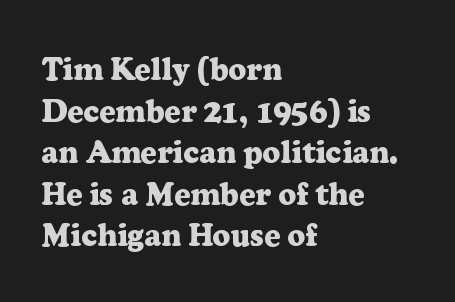
Q: Is the text bold? A: Yes.
Q: Is the text italic (slanted)? A: No, it is upright.
Q: Is the typeface a serif or a sans-serif typeface? A: Serif.
Q: Is the text underlined? A: No.
Q: How is the paragraph aligned? A: Left-aligned.
Q: Is the spacing between letters normal or unusually wide? A: Normal.
Q: Is the spacing between lines tight, normal or loose? A: Normal.
Q: Width (condensed, normal, or wide)? A: Normal.
Q: Stroke contrast? A: Low.
Q: x-height? A: Medium.
Q: Monospaced? A: No.
